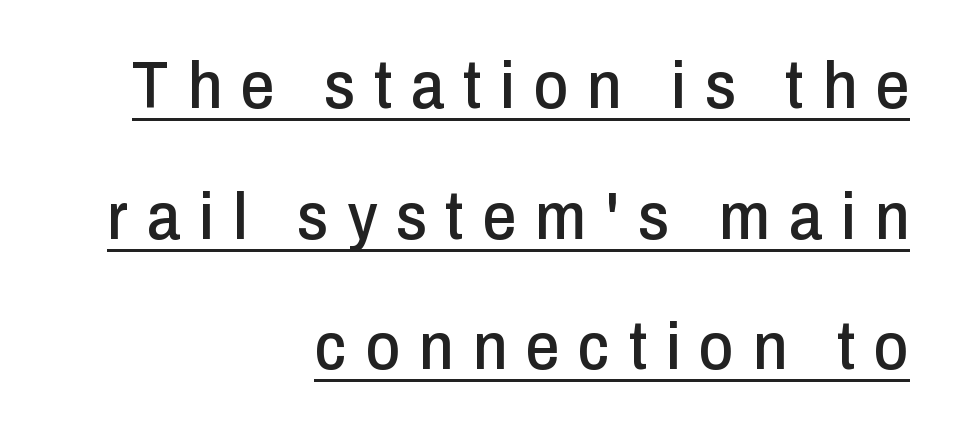
The image shows 67 px condensed sans-serif type, upright; set right-aligned, loose line spacing (1.95x), unusually wide letter spacing (+0.28 em), underlined; low stroke contrast and a medium x-height.
